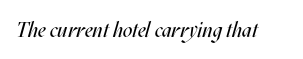
The image shows 21 px text type, italic (leaning right); set normal letter spacing, not underlined.
